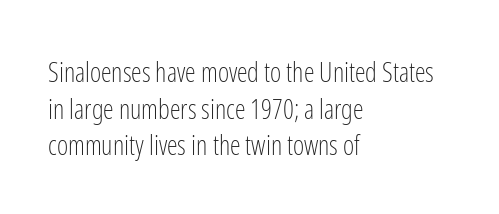
{"italic": "no", "bold": "no", "underline": "no", "align": "left", "line_spacing": "normal", "line_spacing_ratio": 1.36, "letter_spacing": "normal", "letter_spacing_em": 0.0, "glyph_px": 27}
